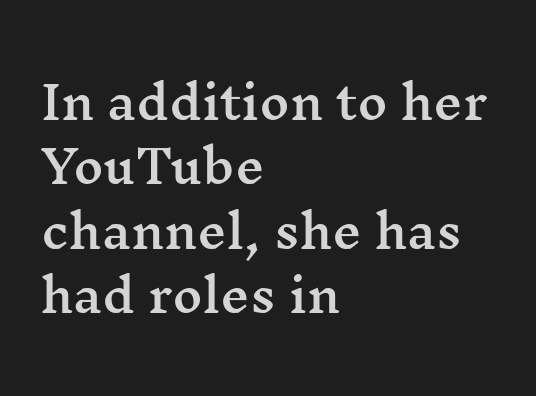
Q: Is the text italic (slanted)? A: No, it is upright.
Q: Is the typeface a serif or a sans-serif typeface? A: Serif.
Q: Is the text underlined? A: No.
Q: How is the paragraph aligned? A: Left-aligned.
Q: Is the spacing between letters normal or unusually wide? A: Normal.
Q: Is the spacing between lines tight, normal or loose? A: Normal.
Q: Width (condensed, normal, or wide)? A: Wide.
Q: Stroke contrast? A: Medium.
Q: x-height? A: Medium.
Q: Monospaced? A: No.
